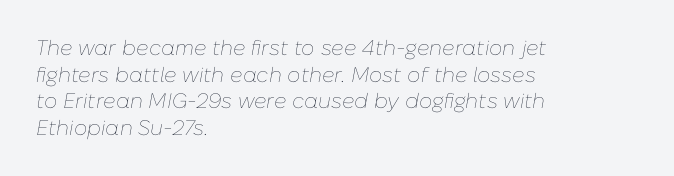
This reads as an unemphasized weight, regular at the heaviest. Characters follow at the spacing the type designer built in. These lines were composed using italics. Each row of text sits above clean, open space. Teacher's note: observe the even left margin — that is flush-left alignment. What's the leading like? Ordinary, nothing unusual.
